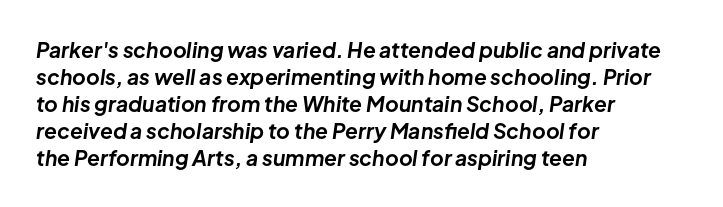
The characters look thick and weighty, a clear bold. Between one letter and the next there's only the usual sliver of space. Italic: yes, the glyphs are oblique. The space between consecutive lines is moderate. Quick note: underline off.
